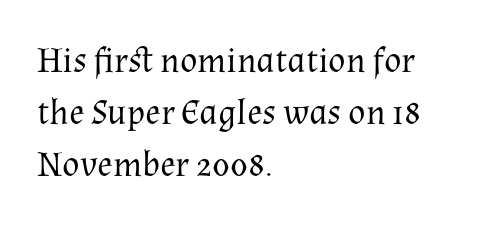
The image shows 36 px regular-weight serif type, upright; set left-aligned, normal line spacing (1.44x), normal letter spacing, not underlined; medium stroke contrast and a medium x-height.
